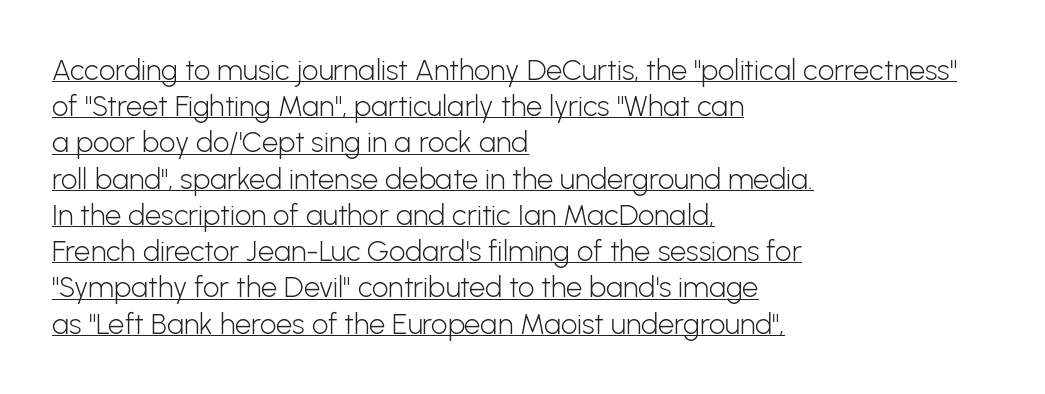
{"serif": "no", "italic": "no", "bold": "no", "weight": "light", "width": "normal", "stroke_contrast": "low", "x_height": "medium", "monospaced": "no", "underline": "yes", "align": "left", "line_spacing": "normal", "line_spacing_ratio": 1.25, "letter_spacing": "normal", "letter_spacing_em": 0.0, "glyph_px": 29}
